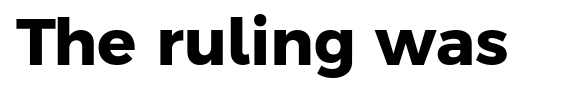
Tracking value appears to be zero — textbook default spacing. Set as a true bold cut, around the 700 mark. The baseline area is clear. The face used here is proportionally spaced, like ordinary book or web type.
